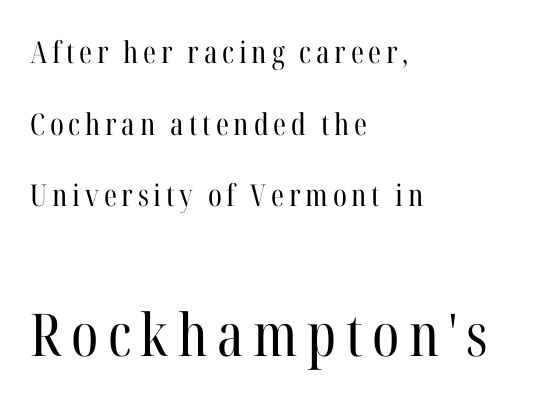
Q: Is the text bold? A: No.
Q: Is the text italic (slanted)? A: No, it is upright.
Q: Is the typeface a serif or a sans-serif typeface? A: Serif.
Q: Is the text underlined? A: No.
Q: How is the paragraph aligned? A: Left-aligned.
Q: Is the spacing between lines tight, normal or loose? A: Loose.
Q: Which block of text is set in a larger size, the first (top) or the second (bottom)? A: The second (bottom) one.
Q: Width (condensed, normal, or wide)? A: Condensed.
Q: Stroke contrast? A: High.
Q: x-height? A: Medium.
Q: Monospaced? A: No.
